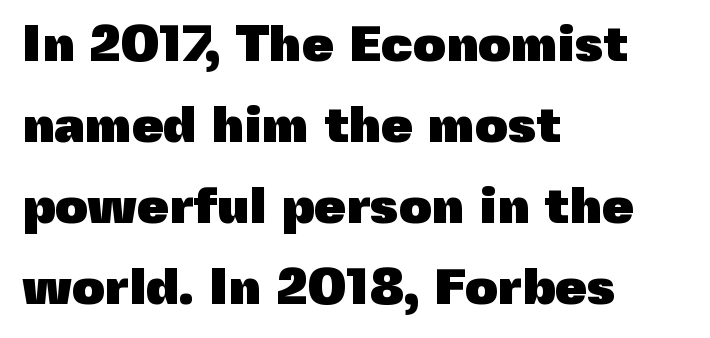
{"serif": "no", "italic": "no", "bold": "yes", "weight": "heavy", "width": "normal", "x_height": "medium", "monospaced": "no", "underline": "no", "align": "left", "line_spacing": "normal", "line_spacing_ratio": 1.59, "letter_spacing": "normal", "letter_spacing_em": 0.0, "glyph_px": 51}
